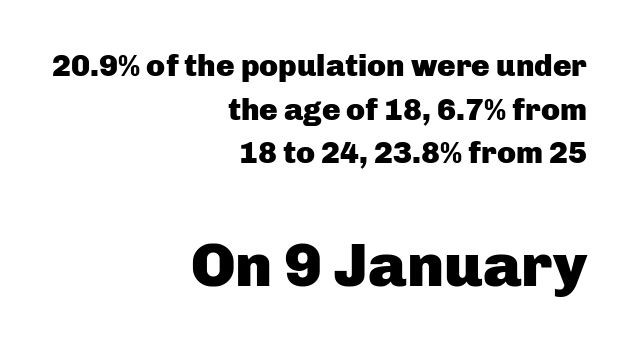
The image shows 62 px heavy sans-serif type, upright; set right-aligned, normal line spacing (1.41x), normal letter spacing, not underlined; the second (bottom) block is 2.0x larger; low stroke contrast and a medium x-height.
